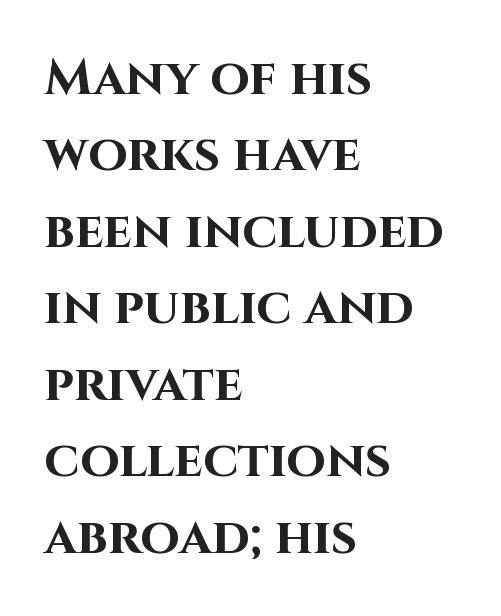
The image shows 51 px bold sans-serif type, upright; set left-aligned, normal line spacing (1.5x), normal letter spacing, not underlined; high stroke contrast and a large x-height.
